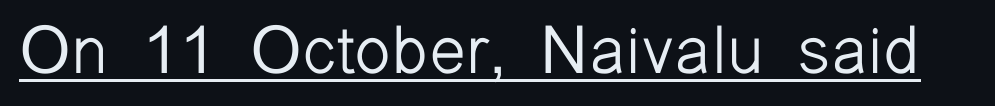
{"serif": "no", "italic": "no", "bold": "no", "weight": "light", "width": "normal", "stroke_contrast": "low", "x_height": "medium", "monospaced": "no", "underline": "yes", "letter_spacing": "normal", "letter_spacing_em": 0.0, "glyph_px": 67}
